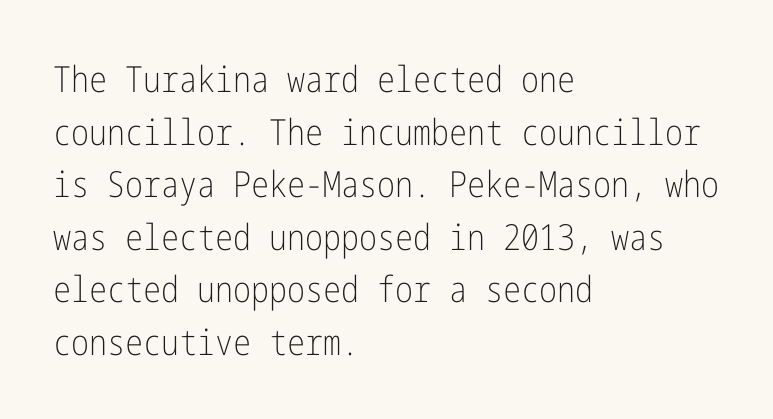
Q: Is the text bold? A: No.
Q: Is the text italic (slanted)? A: No, it is upright.
Q: Is the typeface a serif or a sans-serif typeface? A: Sans-serif.
Q: Is the text underlined? A: No.
Q: How is the paragraph aligned? A: Left-aligned.
Q: Is the spacing between letters normal or unusually wide? A: Normal.
Q: Is the spacing between lines tight, normal or loose? A: Normal.
Q: Width (condensed, normal, or wide)? A: Condensed.
Q: Stroke contrast? A: Low.
Q: x-height? A: Medium.
